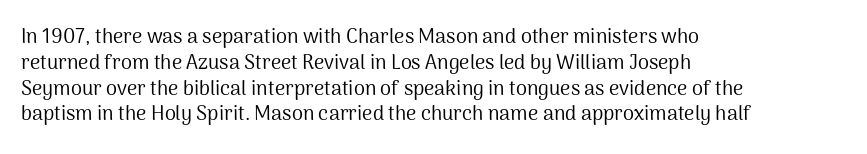
The image shows 20 px text type, upright; set left-aligned, normal line spacing (1.29x), normal letter spacing, not underlined.
